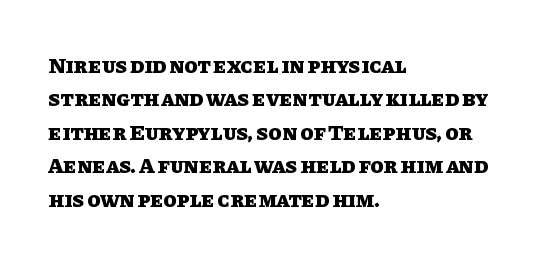
Q: Is the text bold? A: Yes.
Q: Is the text italic (slanted)? A: No, it is upright.
Q: Is the text underlined? A: No.
Q: How is the paragraph aligned? A: Left-aligned.
Q: Is the spacing between letters normal or unusually wide? A: Normal.
Q: Is the spacing between lines tight, normal or loose? A: Normal.
